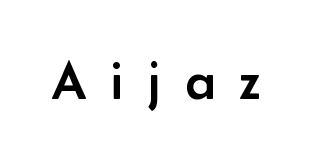
Q: Is the text italic (slanted)? A: No, it is upright.
Q: Is the typeface a serif or a sans-serif typeface? A: Sans-serif.
Q: Is the text underlined? A: No.
Q: Is the spacing between letters normal or unusually wide? A: Unusually wide.
Q: Width (condensed, normal, or wide)? A: Normal.
Q: Stroke contrast? A: Low.
Q: x-height? A: Small.
Q: Monospaced? A: No.
